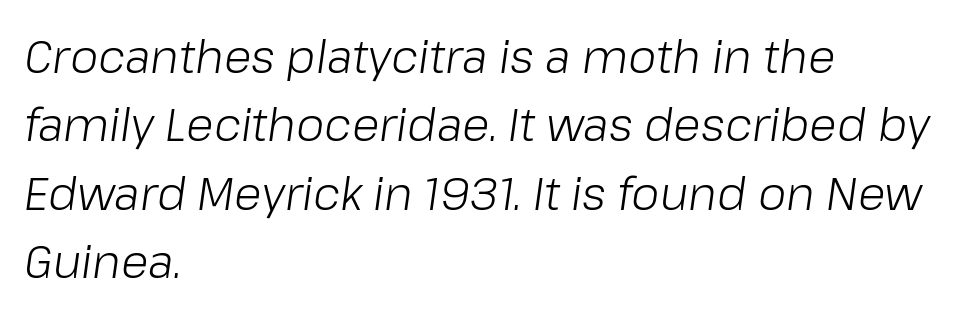
{"italic": "yes", "lean": "right", "slant_degrees": 8, "bold": "no", "weight": "light", "width": "normal", "stroke_contrast": "low", "x_height": "medium", "monospaced": "no", "underline": "no", "align": "left", "line_spacing": "normal", "line_spacing_ratio": 1.52, "letter_spacing": "normal", "letter_spacing_em": 0.0, "glyph_px": 45}
